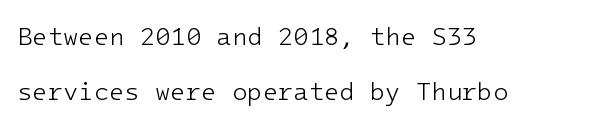
Q: Is the text bold? A: No.
Q: Is the text italic (slanted)? A: No, it is upright.
Q: Is the text underlined? A: No.
Q: How is the paragraph aligned? A: Left-aligned.
Q: Is the spacing between letters normal or unusually wide? A: Normal.
Q: Is the spacing between lines tight, normal or loose? A: Loose.
